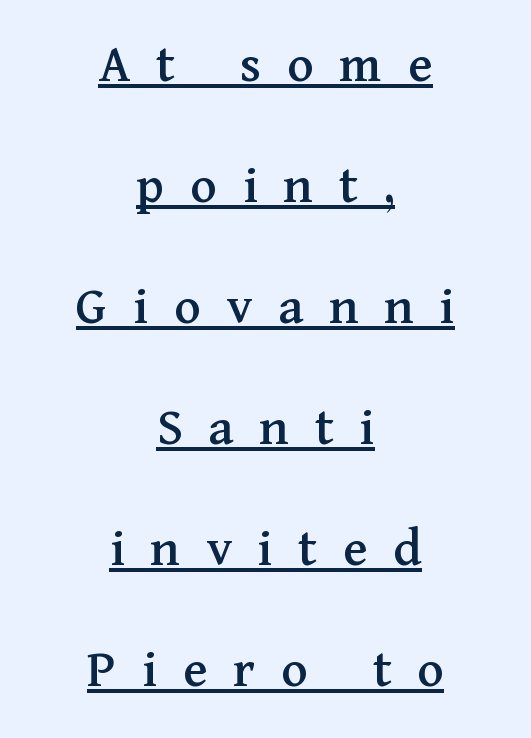
The image shows 56 px serif type, upright; set centered, loose line spacing (2.16x), unusually wide letter spacing (+0.46 em), underlined; medium stroke contrast and a medium x-height.
